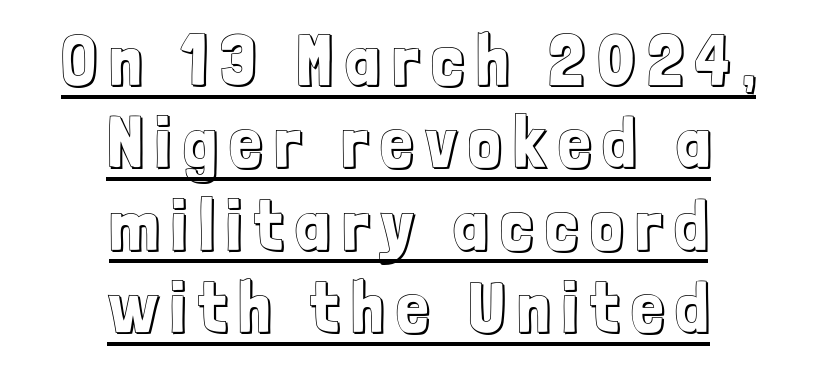
{"italic": "no", "width": "condensed", "x_height": "medium", "monospaced": "no", "underline": "yes", "align": "center", "line_spacing": "tight", "line_spacing_ratio": 1.13, "glyph_px": 73}
